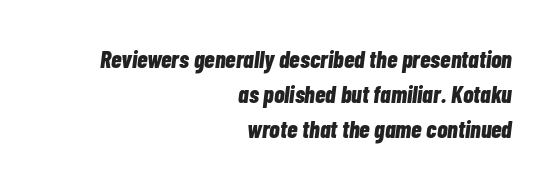
The image shows 24 px bold type, italic (leaning right); set right-aligned, normal line spacing (1.46x), normal letter spacing, not underlined.
